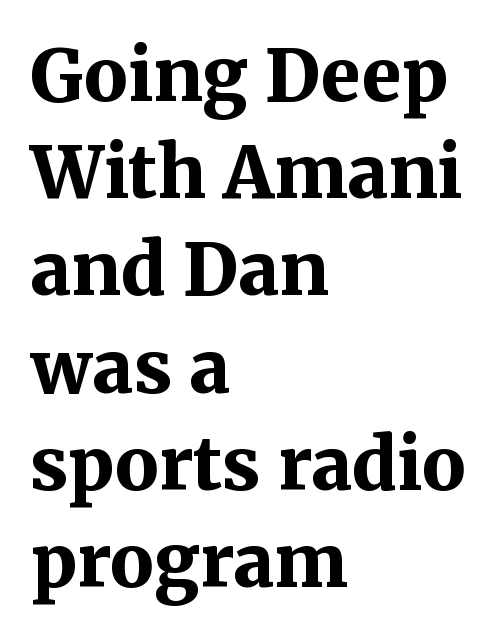
{"serif": "yes", "italic": "no", "bold": "yes", "weight": "bold", "width": "normal", "stroke_contrast": "medium", "x_height": "medium", "monospaced": "no", "underline": "no", "align": "left", "line_spacing": "normal", "line_spacing_ratio": 1.35, "letter_spacing": "normal", "letter_spacing_em": 0.0, "glyph_px": 72}
